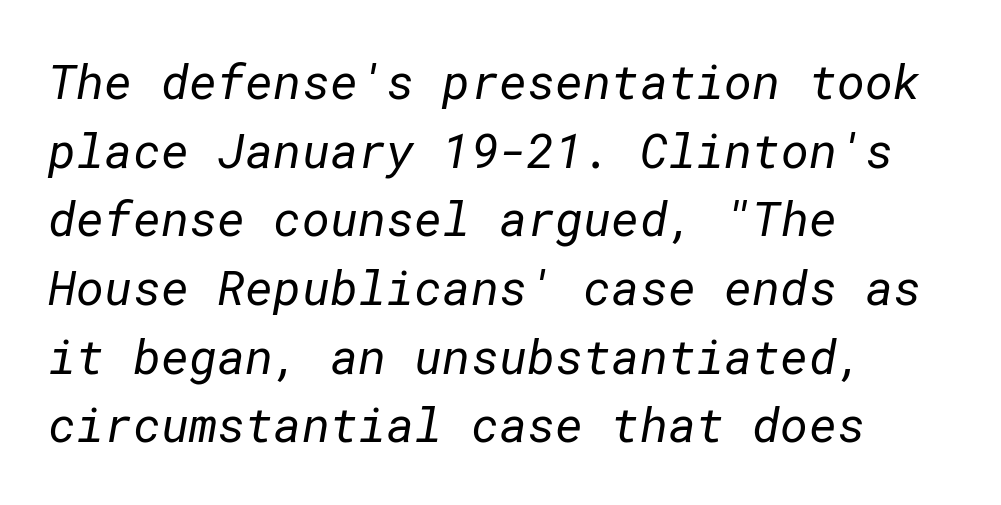
{"serif": "no", "bold": "no", "weight": "regular", "width": "normal", "stroke_contrast": "low", "x_height": "medium", "underline": "no", "align": "left", "line_spacing": "normal", "line_spacing_ratio": 1.43, "letter_spacing": "normal", "letter_spacing_em": 0.0, "glyph_px": 48}
